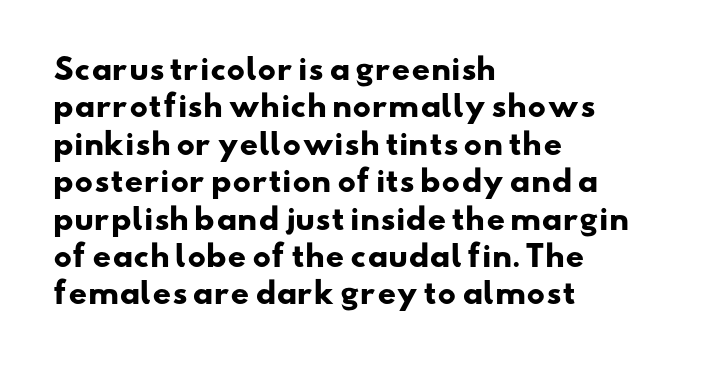
The image shows 29 px heavy, wide sans-serif type; set left-aligned, normal line spacing (1.29x), normal letter spacing, not underlined; low stroke contrast and a small x-height.
